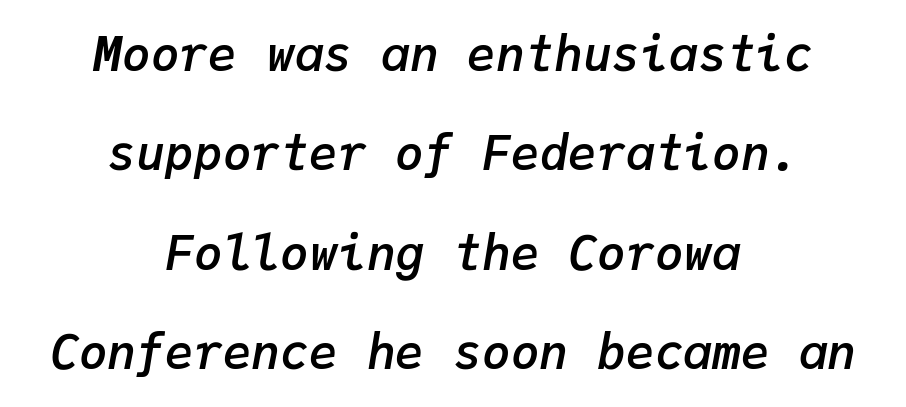
Q: Is the text bold? A: Semi-bold.
Q: Is the text italic (slanted)? A: Yes, it leans right by about 9 degrees.
Q: Is the text underlined? A: No.
Q: How is the paragraph aligned? A: Centered.
Q: Is the spacing between letters normal or unusually wide? A: Normal.
Q: Is the spacing between lines tight, normal or loose? A: Loose.
Q: Width (condensed, normal, or wide)? A: Normal.
Q: Stroke contrast? A: Low.
Q: x-height? A: Medium.
Q: Monospaced? A: Yes.
